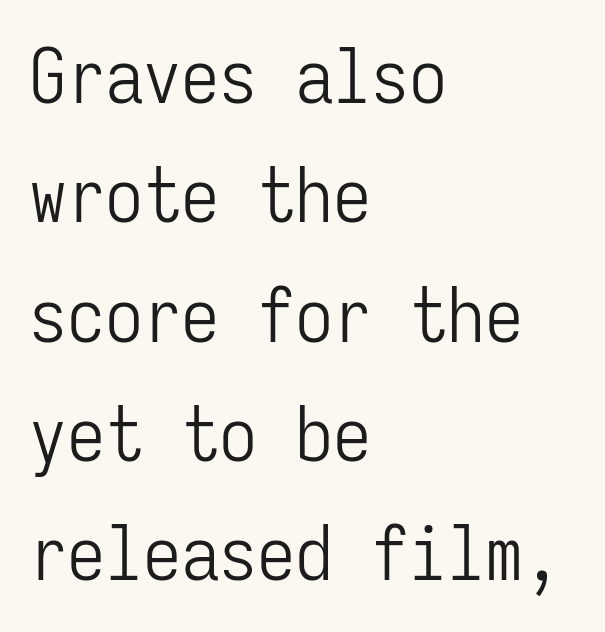
{"serif": "no", "italic": "no", "bold": "no", "weight": "light", "width": "condensed", "stroke_contrast": "low", "x_height": "medium", "monospaced": "yes", "underline": "no", "align": "left", "line_spacing": "normal", "line_spacing_ratio": 1.57, "letter_spacing": "normal", "letter_spacing_em": 0.0, "glyph_px": 76}
